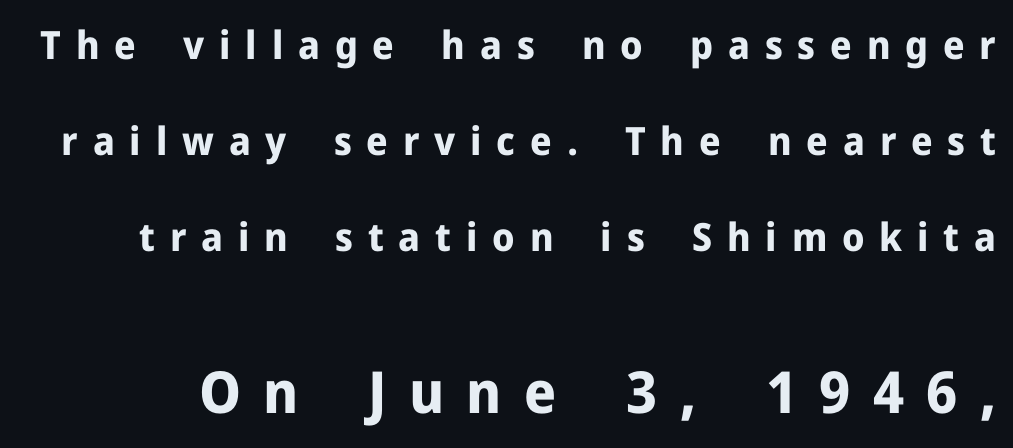
Q: Is the text bold? A: Yes.
Q: Is the text italic (slanted)? A: No, it is upright.
Q: Is the typeface a serif or a sans-serif typeface? A: Sans-serif.
Q: Is the text underlined? A: No.
Q: Is the spacing between letters normal or unusually wide? A: Unusually wide.
Q: Is the spacing between lines tight, normal or loose? A: Loose.
Q: Which block of text is set in a larger size, the first (top) or the second (bottom)? A: The second (bottom) one.
Q: Width (condensed, normal, or wide)? A: Normal.
Q: Stroke contrast? A: Low.
Q: x-height? A: Medium.
Q: Monospaced? A: No.
